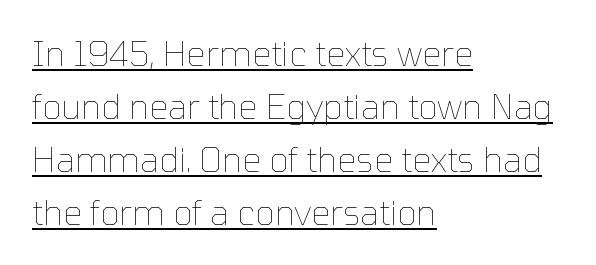
{"italic": "no", "bold": "no", "weight": "thin", "width": "normal", "stroke_contrast": "low", "x_height": "medium", "monospaced": "no", "underline": "yes", "align": "left", "line_spacing": "normal", "line_spacing_ratio": 1.56, "letter_spacing": "normal", "letter_spacing_em": 0.0, "glyph_px": 34}
